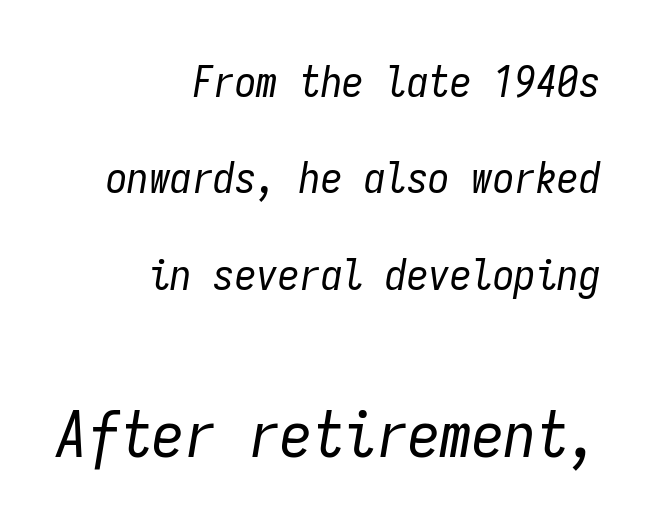
{"italic": "yes", "lean": "right", "slant_degrees": 9, "bold": "no", "weight": "regular", "width": "condensed", "stroke_contrast": "low", "x_height": "medium", "monospaced": "yes", "underline": "no", "align": "right", "line_spacing": "loose", "line_spacing_ratio": 2.24, "letter_spacing": "normal", "letter_spacing_em": 0.0, "larger_block": "second", "size_ratio": 1.49, "glyph_px": 64}
